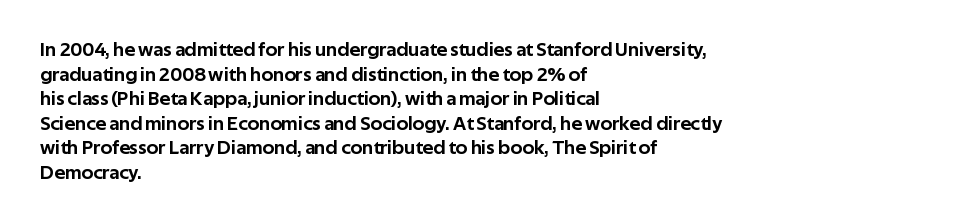
Here the glyphs are tracked normally, forming tight word shapes. The baseline area is clear. Ascenders rise straight up at ninety degrees. These lines stack with their left ends in a neat column.
